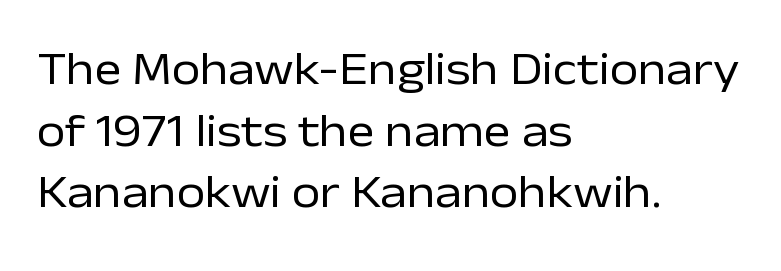
Note the varied advance widths — an 'i' is clearly narrower than an 'm'. The letterforms sit shoulder to shoulder at normal distance. Anything drawn beneath the words? Only blank space. The ragged edge is on the right, which tells us the setting is flush left. The lettering stays uniformly vertical, giving the passage a roman look. Normally led — the rows are evenly, conventionally spaced.
